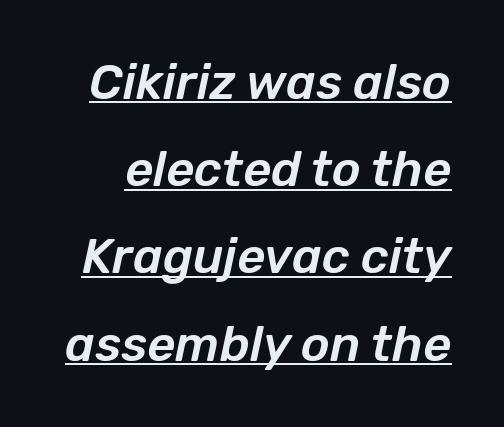
{"italic": "yes", "lean": "right", "slant_degrees": 12, "width": "normal", "stroke_contrast": "low", "x_height": "medium", "monospaced": "no", "underline": "yes", "line_spacing_ratio": 1.78, "letter_spacing": "normal", "letter_spacing_em": 0.0, "glyph_px": 49}
